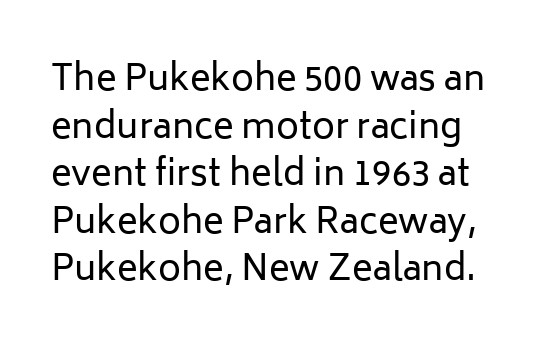
The line texture is even and compact thanks to regular tracking. The strokes carry an ordinary text weight at most. In terms of posture, this sample is upright. Varying glyph widths throughout — classic text-font behaviour. You can tell from the bare stems that sans-serif type was used. The words here are not underlined.
